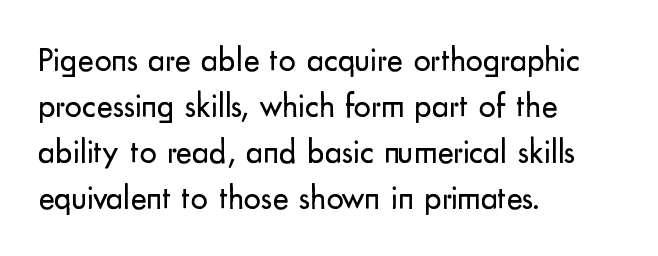
The image shows 34 px regular-weight sans-serif type, upright; set left-aligned, normal line spacing (1.35x), normal letter spacing, not underlined; low stroke contrast and a small x-height.
